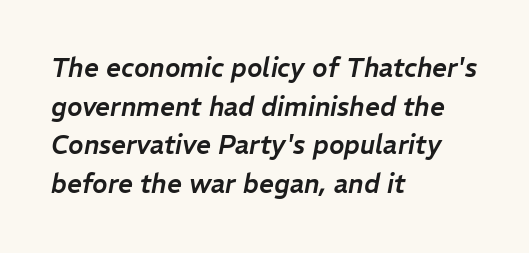
The image shows 26 px text type, italic (leaning right); set left-aligned, normal line spacing (1.49x), normal letter spacing, not underlined.
